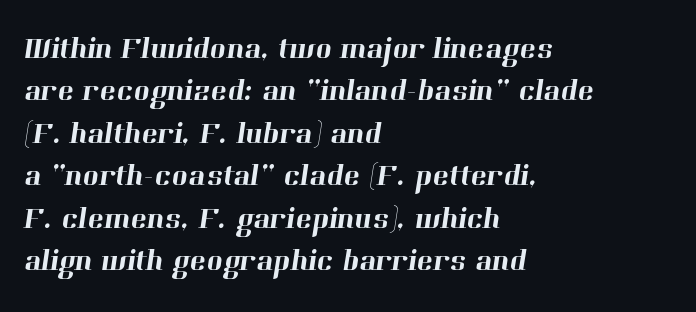
Line starts are locked; line ends wander. The passage shown stacks its lines at a standard gap. You can tell from the footed stems that serif type was used. You could call the tracking neutral — neither tight nor loose.
